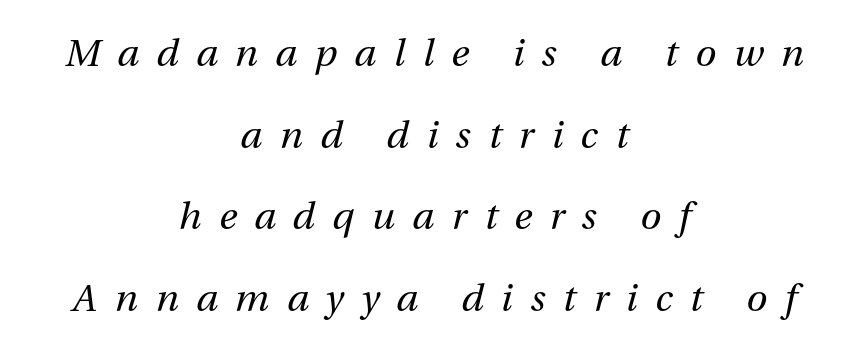
Nothing heavy about these letters — not bold at all. Slanted lettering throughout. Compared with a flush-left layout, this one balances lines on the center instead. Spacing verdict: proportional, widths tailored to each character.
